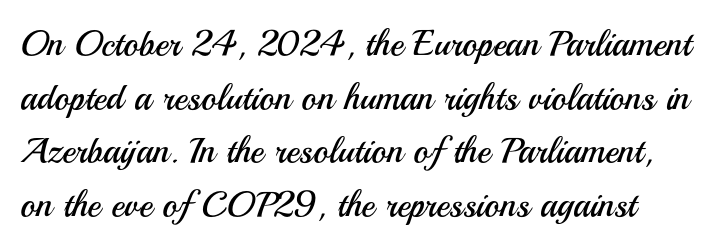
{"serif": "no", "bold": "no", "weight": "regular", "width": "normal", "stroke_contrast": "medium", "x_height": "small", "monospaced": "no", "underline": "no", "line_spacing": "normal", "line_spacing_ratio": 1.49, "letter_spacing": "normal", "letter_spacing_em": 0.0, "glyph_px": 36}
